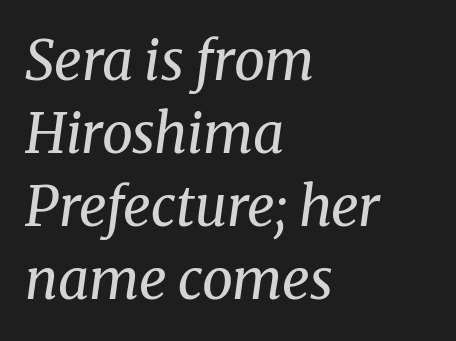
Q: Is the text bold? A: No.
Q: Is the text italic (slanted)? A: Yes, it leans right by about 8 degrees.
Q: Is the typeface a serif or a sans-serif typeface? A: Serif.
Q: Is the text underlined? A: No.
Q: How is the paragraph aligned? A: Left-aligned.
Q: Is the spacing between letters normal or unusually wide? A: Normal.
Q: Is the spacing between lines tight, normal or loose? A: Normal.
Q: Width (condensed, normal, or wide)? A: Normal.
Q: Stroke contrast? A: Medium.
Q: x-height? A: Medium.
Q: Monospaced? A: No.
